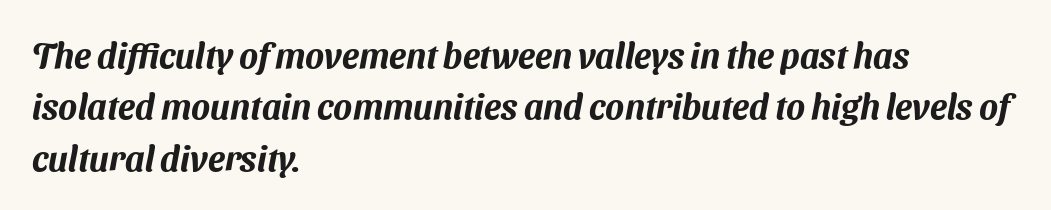
Q: Is the typeface a serif or a sans-serif typeface? A: Sans-serif.
Q: Is the text underlined? A: No.
Q: How is the paragraph aligned? A: Left-aligned.
Q: Is the spacing between letters normal or unusually wide? A: Normal.
Q: Is the spacing between lines tight, normal or loose? A: Normal.
Q: Width (condensed, normal, or wide)? A: Normal.
Q: Stroke contrast? A: Medium.
Q: x-height? A: Medium.
Q: Monospaced? A: No.
